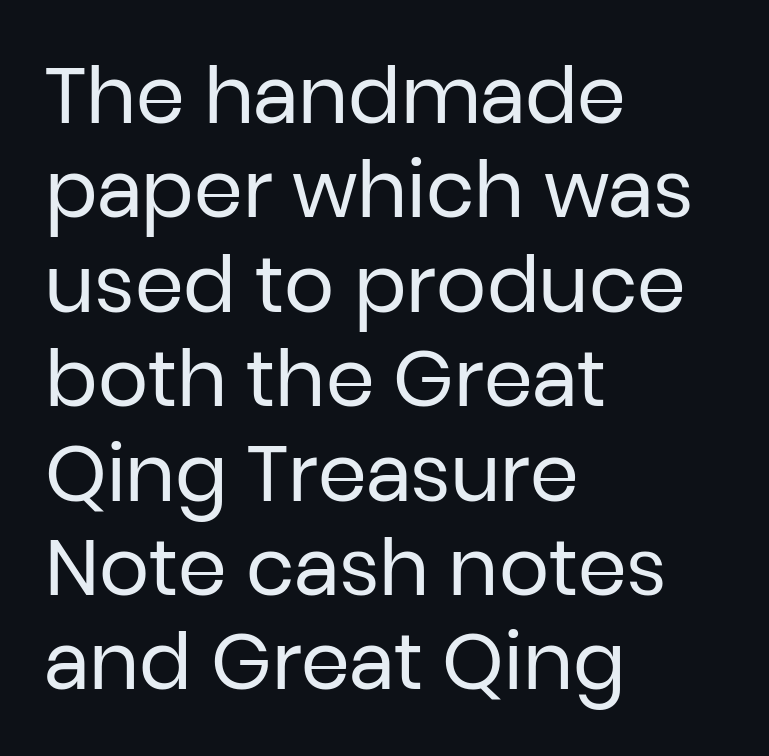
Q: Is the text bold? A: No.
Q: Is the text italic (slanted)? A: No, it is upright.
Q: Is the typeface a serif or a sans-serif typeface? A: Sans-serif.
Q: Is the text underlined? A: No.
Q: How is the paragraph aligned? A: Left-aligned.
Q: Is the spacing between letters normal or unusually wide? A: Normal.
Q: Width (condensed, normal, or wide)? A: Normal.
Q: Stroke contrast? A: Low.
Q: x-height? A: Medium.
Q: Monospaced? A: No.
